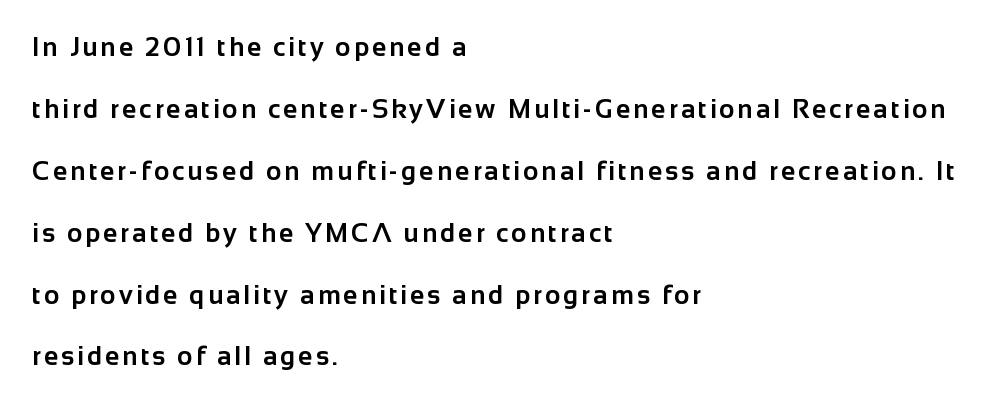
{"italic": "no", "bold": "yes", "underline": "no", "align": "left", "line_spacing": "loose", "line_spacing_ratio": 2.38, "glyph_px": 26}
